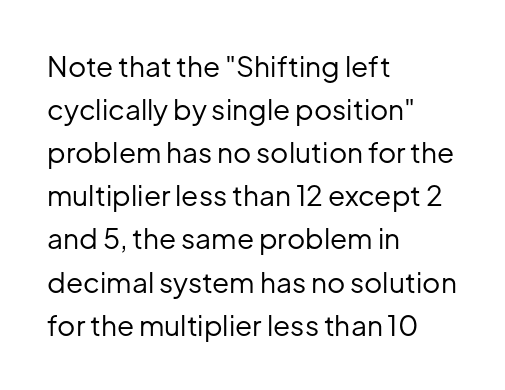
The image shows 28 px regular-weight sans-serif type, upright; set left-aligned, normal line spacing (1.54x), normal letter spacing, not underlined; low stroke contrast and a medium x-height.
